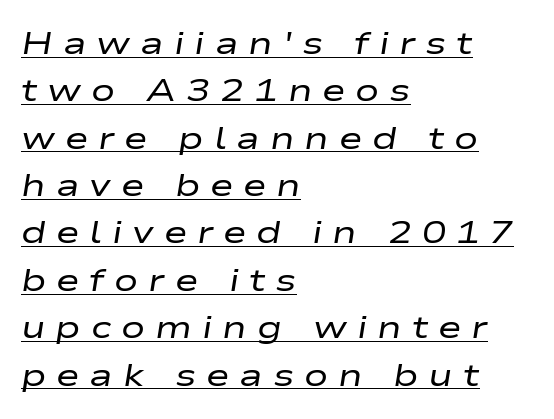
{"italic": "yes", "lean": "right", "slant_degrees": 9, "bold": "no", "weight": "regular", "width": "wide", "stroke_contrast": "low", "x_height": "medium", "monospaced": "no", "underline": "yes", "align": "left", "line_spacing": "normal", "line_spacing_ratio": 1.48, "letter_spacing": "wide", "letter_spacing_em": 0.31, "glyph_px": 32}
